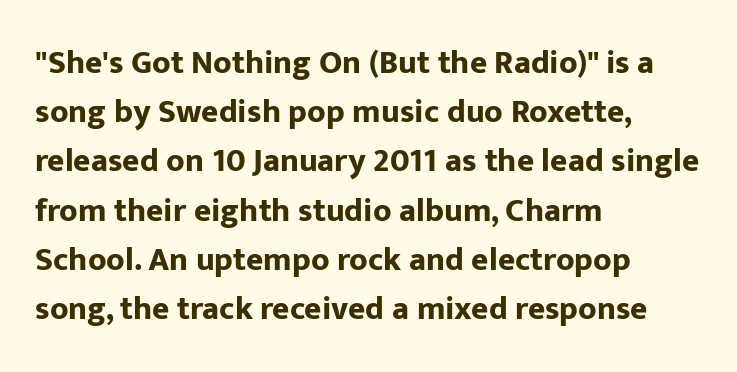
The image shows 33 px bold sans-serif type, upright; set left-aligned, normal line spacing (1.49x), normal letter spacing, not underlined; low stroke contrast and a medium x-height.
